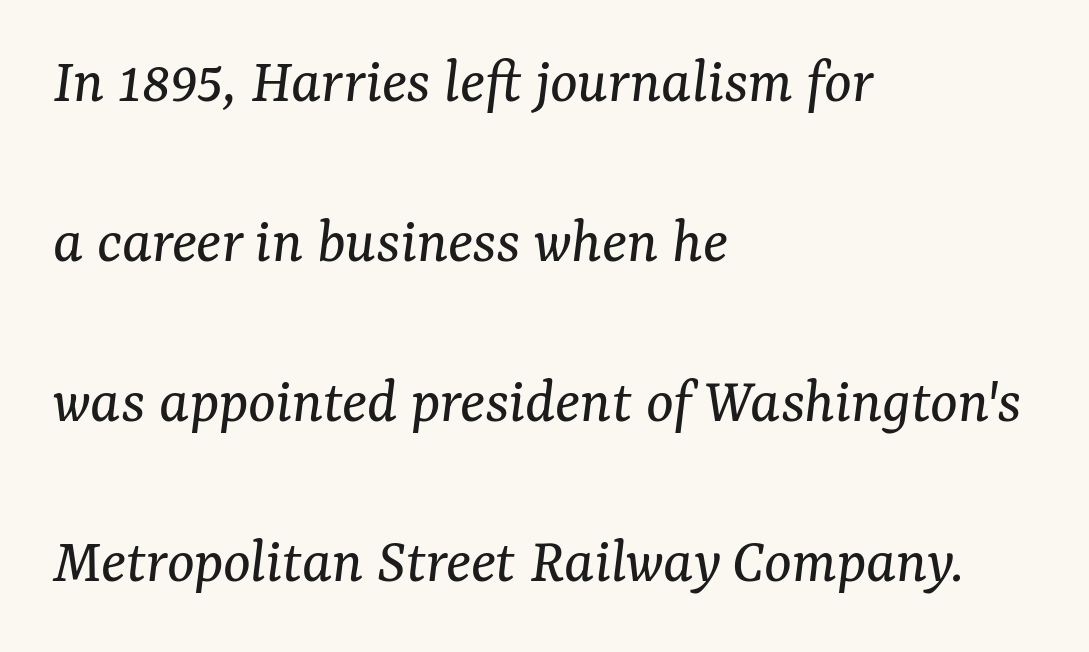
The image shows 65 px regular-weight serif type, italic (leaning right); set left-aligned, loose line spacing (2.46x), normal letter spacing, not underlined; medium stroke contrast and a medium x-height.
